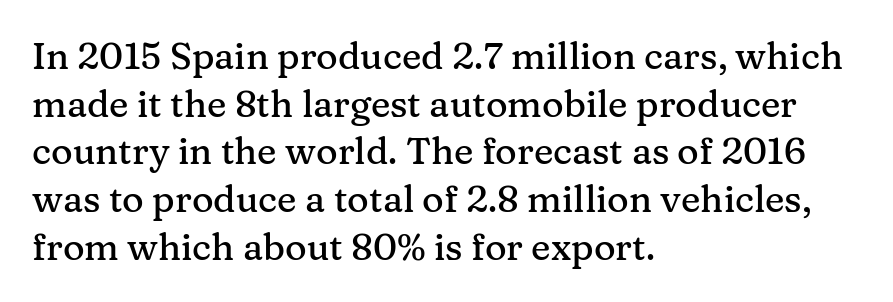
The image shows 37 px serif type, upright; set left-aligned, normal line spacing (1.29x), normal letter spacing, not underlined; medium stroke contrast and a medium x-height.
